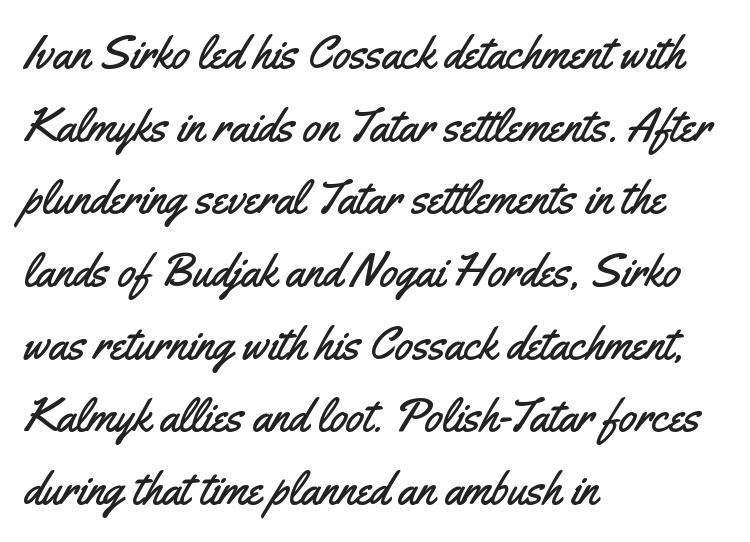
{"serif": "no", "width": "condensed", "stroke_contrast": "medium", "x_height": "small", "monospaced": "no", "underline": "no", "align": "left", "line_spacing": "normal", "line_spacing_ratio": 1.58, "letter_spacing": "normal", "letter_spacing_em": 0.0, "glyph_px": 46}
